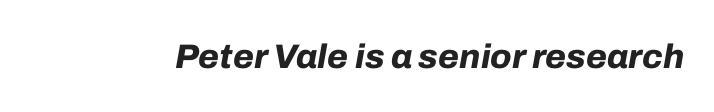
Decoration check: the copy has no underline. Think of a printed novel: that variable character pitch is what you see here. Compared with an ordinary text face, these strokes are far heavier — a full bold. Looking at the ascenders, they clearly lean. Inter-character spacing is left at the font's built-in metrics.
